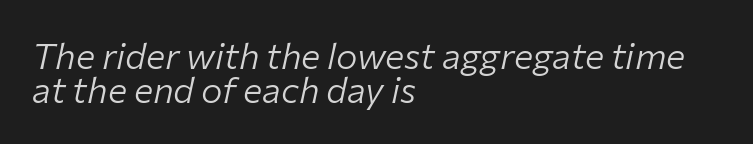
Q: Is the text bold? A: No.
Q: Is the text italic (slanted)? A: Yes, it leans right by about 12 degrees.
Q: Is the text underlined? A: No.
Q: How is the paragraph aligned? A: Left-aligned.
Q: Is the spacing between letters normal or unusually wide? A: Normal.
Q: Is the spacing between lines tight, normal or loose? A: Tight.
Q: Width (condensed, normal, or wide)? A: Normal.
Q: Stroke contrast? A: Low.
Q: x-height? A: Medium.
Q: Monospaced? A: No.
